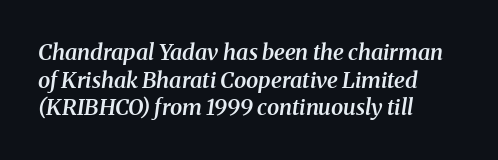
The image shows 22 px text type, italic (leaning right); set left-aligned, normal line spacing (1.26x), normal letter spacing, not underlined.
